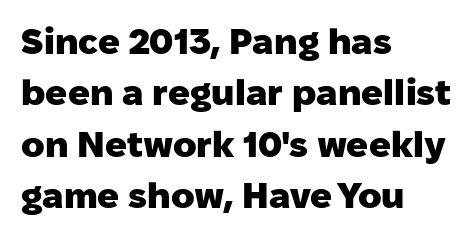
The passage shown has conventional tracking throughout. Spacing verdict: proportional, widths tailored to each character. These lines are set flush left with a ragged right edge. Examine the stroke ends and you'll find no serifs. Do the letters lean? They stand straight. The block of text has a typical density, with ordinary space between rows.
